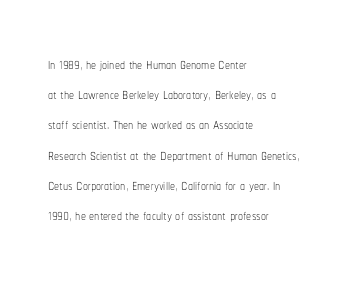
{"italic": "no", "bold": "no", "underline": "no", "align": "left", "line_spacing": "normal", "line_spacing_ratio": 1.51, "letter_spacing": "normal", "letter_spacing_em": 0.0, "glyph_px": 20}
